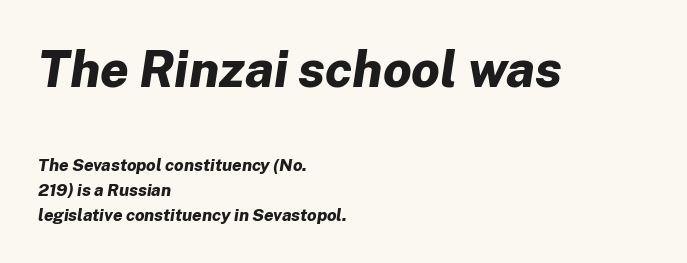
The image shows 51 px bold type, italic (leaning right); set left-aligned, normal line spacing (1.47x), normal letter spacing, not underlined; the first (top) block is 3.0x larger; low stroke contrast and a medium x-height.
